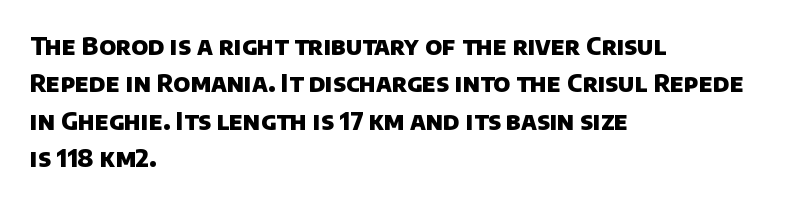
Q: Is the text bold? A: Yes.
Q: Is the text underlined? A: No.
Q: How is the paragraph aligned? A: Left-aligned.
Q: Is the spacing between letters normal or unusually wide? A: Normal.
Q: Is the spacing between lines tight, normal or loose? A: Normal.
